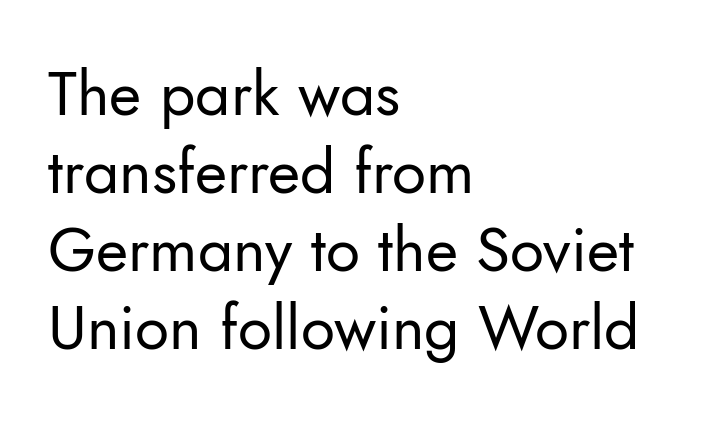
The rag falls on the right side of this text block. Vertically, the passage feels balanced, rows spaced as you'd expect. Honestly, there is no underline to notice here at all. Serif or sans? Sans — the stroke terminals are bare.
